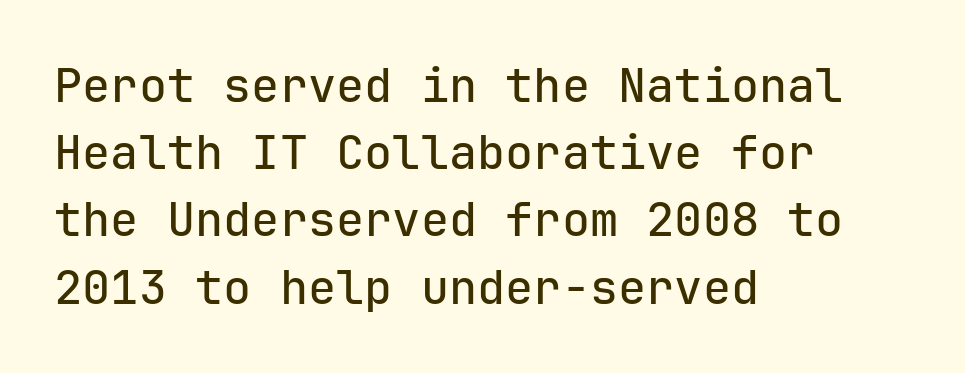
The image shows 47 px sans-serif type, upright, monospaced; set left-aligned, normal line spacing (1.43x), normal letter spacing, not underlined; low stroke contrast and a medium x-height.
